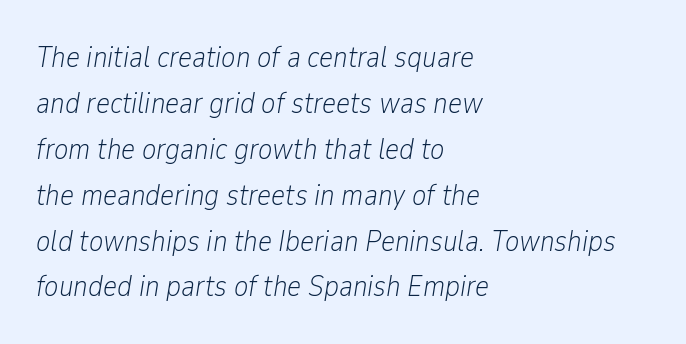
{"italic": "yes", "lean": "right", "slant_degrees": 9, "bold": "no", "weight": "light", "width": "condensed", "stroke_contrast": "low", "x_height": "medium", "monospaced": "no", "underline": "no", "align": "left", "line_spacing": "normal", "line_spacing_ratio": 1.53, "letter_spacing": "normal", "letter_spacing_em": 0.0, "glyph_px": 30}
